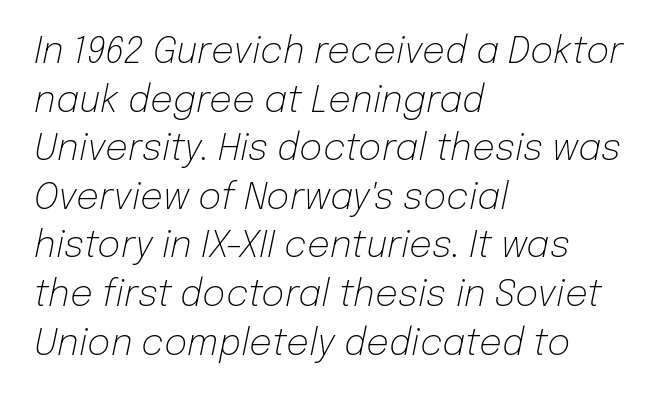
Q: Is the text bold? A: No.
Q: Is the text italic (slanted)? A: Yes, it leans right by about 12 degrees.
Q: Is the text underlined? A: No.
Q: How is the paragraph aligned? A: Left-aligned.
Q: Is the spacing between letters normal or unusually wide? A: Normal.
Q: Is the spacing between lines tight, normal or loose? A: Normal.
Q: Width (condensed, normal, or wide)? A: Normal.
Q: Stroke contrast? A: Low.
Q: x-height? A: Medium.
Q: Monospaced? A: No.
